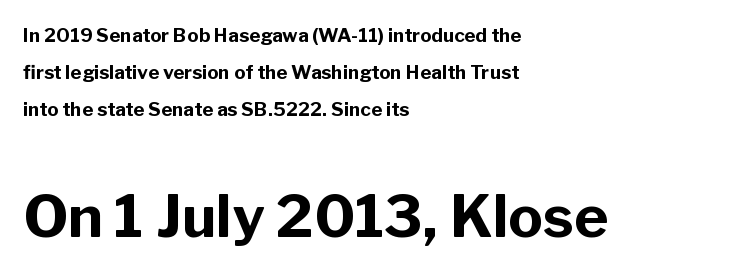
The image shows 58 px bold sans-serif type, upright; set left-aligned, loose line spacing (1.94x), normal letter spacing, not underlined; the second (bottom) block is 3.05x larger; low stroke contrast and a medium x-height.
